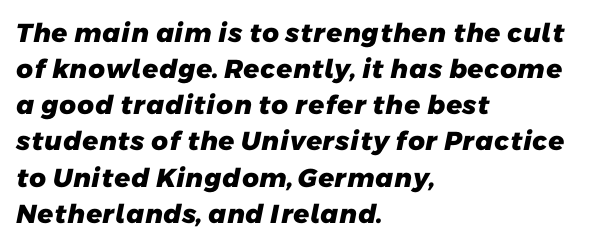
Observe the ordinary spacing: letters are neighbours, not strangers. The sample has been set heavy, in full bold. The ragged edge is on the right, which tells us the setting is flush left. The block of text has a typical density, with ordinary space between rows.
